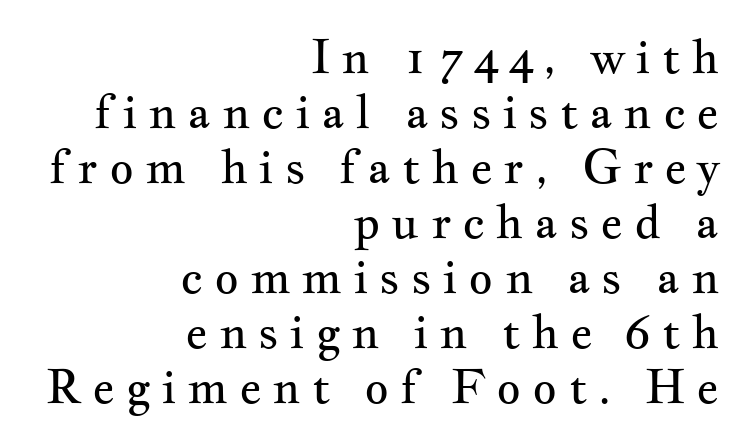
{"serif": "yes", "italic": "no", "bold": "no", "weight": "regular", "width": "wide", "stroke_contrast": "medium", "x_height": "small", "monospaced": "no", "underline": "no", "align": "right", "line_spacing_ratio": 1.17, "letter_spacing": "wide", "letter_spacing_em": 0.23, "glyph_px": 47}
